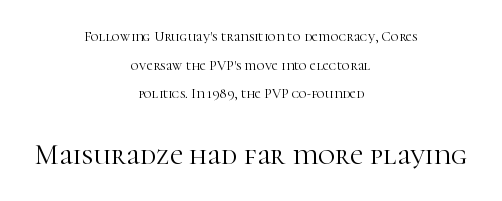
The image shows 29 px light serif type, upright; set centered, loose line spacing (2.04x), normal letter spacing, not underlined; the second (bottom) block is 2.07x larger; high stroke contrast and a medium x-height.
